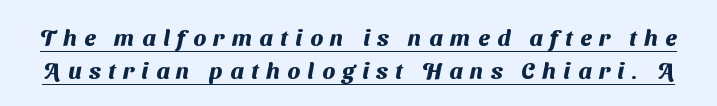
The image shows 23 px bold type; set normal line spacing (1.43x), unusually wide letter spacing (+0.33 em), underlined.
